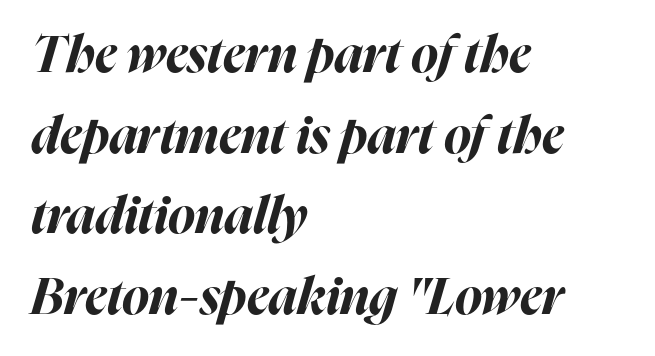
The image shows 51 px bold type, italic (leaning right); set left-aligned, normal line spacing (1.58x), normal letter spacing, not underlined; high stroke contrast and a medium x-height.
